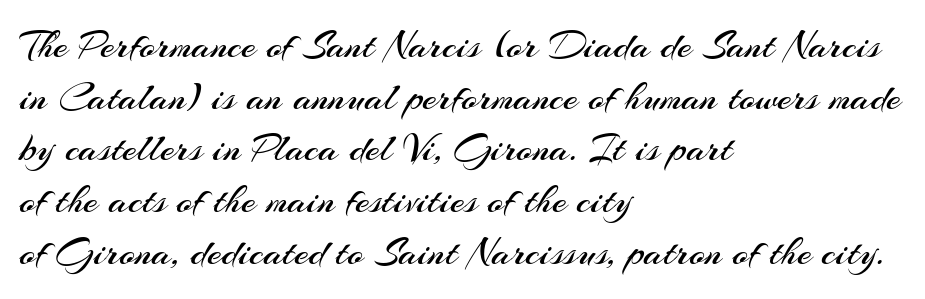
{"serif": "no", "bold": "no", "weight": "regular", "width": "normal", "stroke_contrast": "medium", "x_height": "small", "monospaced": "no", "underline": "no", "align": "left", "line_spacing": "normal", "line_spacing_ratio": 1.26, "letter_spacing": "normal", "letter_spacing_em": 0.0, "glyph_px": 41}
